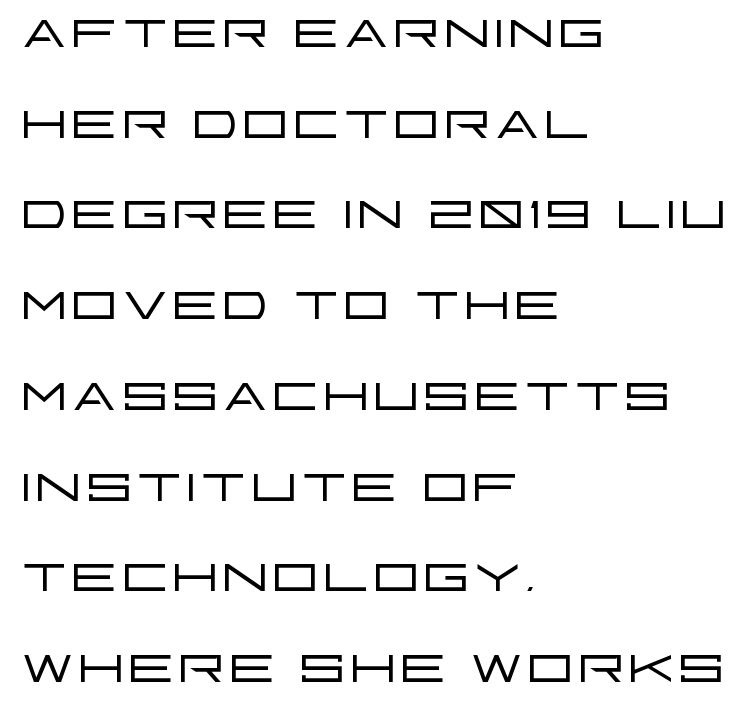
This rendering leaves character spacing at its baseline value. Which margin do the lines hug? The left one — the right edge is uneven. Only glyphs here, with clear space below each row. Character widths vary here, with narrow letters taking less room than wide ones. Ascenders rise straight up at ninety degrees. This is not heavy type; no bold has been used.
